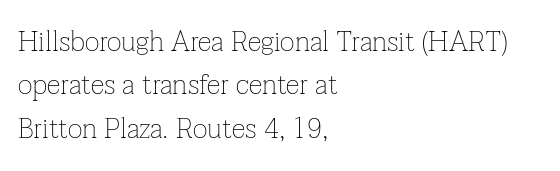
The lines sit at an ordinary, default distance from one another. Examine the stroke ends and you'll spot serifs. The line texture is even and compact thanks to regular tracking. Bare-footed words on every line. The face used here is proportionally spaced, like ordinary book or web type. The typesetting does not lean heavy: it is not bold.
